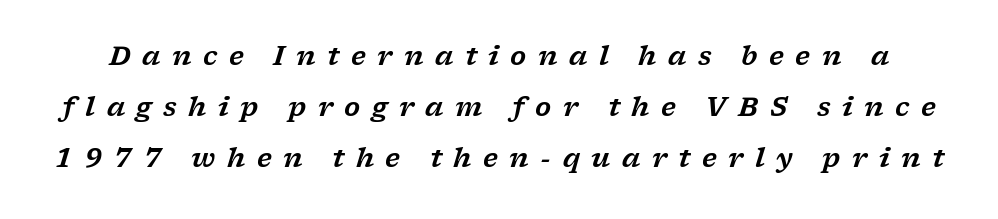
The image shows 26 px text type, italic (leaning right); set loose line spacing (1.96x), unusually wide letter spacing (+0.44 em), not underlined.
